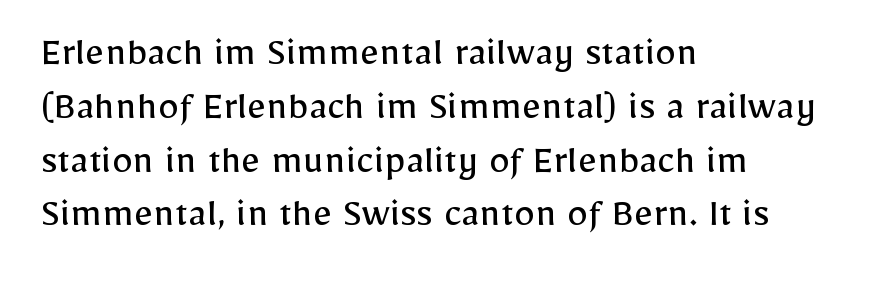
The image shows 42 px regular-weight sans-serif type, upright; set left-aligned, normal line spacing (1.28x), normal letter spacing, not underlined; low stroke contrast and a medium x-height.
